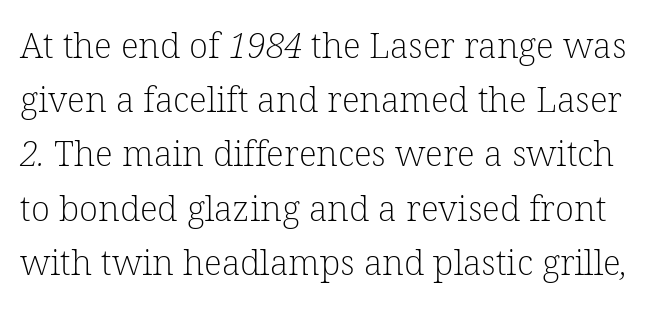
Q: Is the text bold? A: No.
Q: Is the typeface a serif or a sans-serif typeface? A: Serif.
Q: Is the text underlined? A: No.
Q: Is the spacing between letters normal or unusually wide? A: Normal.
Q: Is the spacing between lines tight, normal or loose? A: Normal.
Q: Width (condensed, normal, or wide)? A: Normal.
Q: Stroke contrast? A: Low.
Q: x-height? A: Medium.
Q: Monospaced? A: No.
